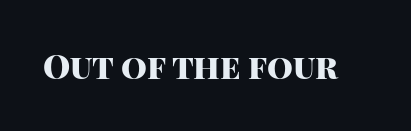
{"serif": "no", "italic": "no", "bold": "yes", "weight": "heavy", "width": "normal", "stroke_contrast": "high", "x_height": "large", "monospaced": "no", "underline": "no", "letter_spacing": "normal", "letter_spacing_em": 0.0, "glyph_px": 33}
